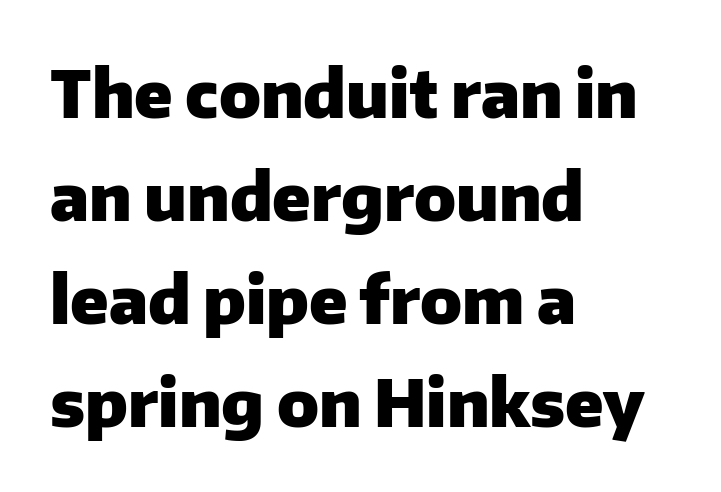
Is there much room between lines? A standard amount, neither cramped nor airy. Looks like regular typesetting: each glyph gets only the width it needs. Tall strokes in this sample are plumb rather than angled. Stroke thickness is high; the sample reads as a true bold. The passage shown has conventional tracking throughout. Descenders hang freely into open space.
